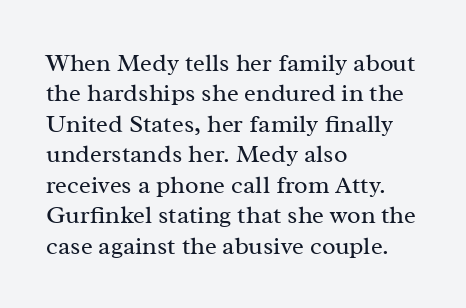
The image shows 25 px text type, upright; set left-aligned, line spacing 1.22x, normal letter spacing, not underlined.
